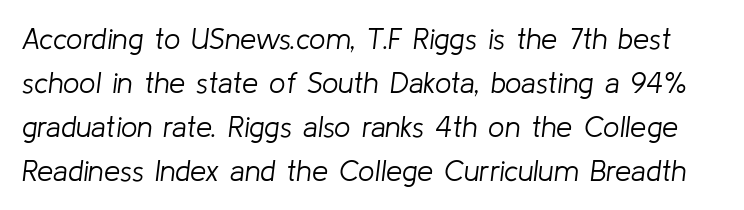
What stands out about the letter spacing? Nothing — it is the standard amount. Regarding leading, the lines here are spaced in the standard way. Nothing heavy about these letters — not bold at all. Each letter keeps its own natural width here, so spacing adapts to shape.
